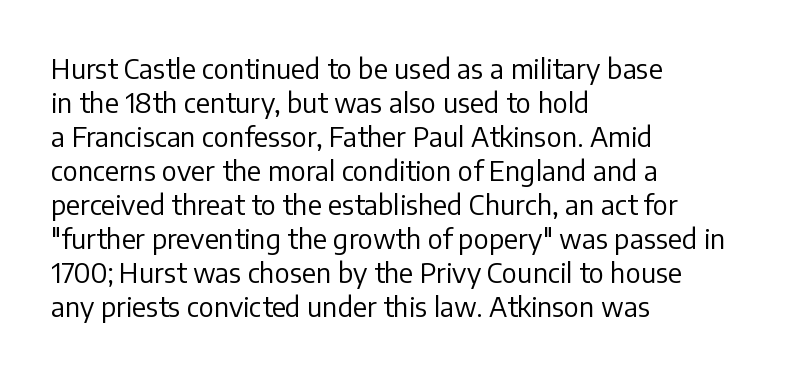
Vertically, the passage feels balanced, rows spaced as you'd expect. The strip under each line holds only bare page. Weight: in the light-to-regular range. Glyph-to-glyph distance matches everyday printed text.
